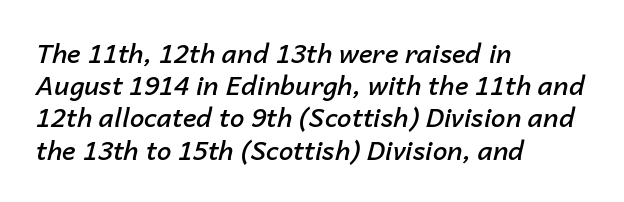
If you drew a ruler down the left edge, every line would touch it. If you drew a line through each stem, it would be angled. Observe the ordinary spacing: letters are neighbours, not strangers. Is the type bold? Partly — it's a semibold, heavier than regular but not fully bold.
